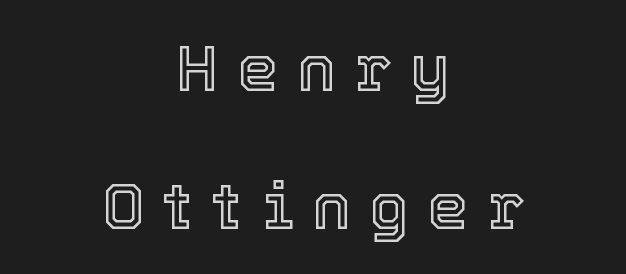
{"italic": "no", "width": "normal", "x_height": "medium", "monospaced": "no", "underline": "no", "align": "center", "line_spacing": "loose", "line_spacing_ratio": 2.12, "letter_spacing": "wide", "letter_spacing_em": 0.29, "glyph_px": 65}
